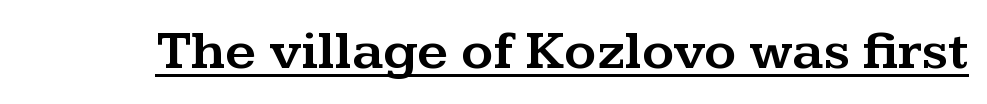
The image shows 55 px wide serif type, upright; set normal letter spacing, underlined; medium stroke contrast and a medium x-height.
